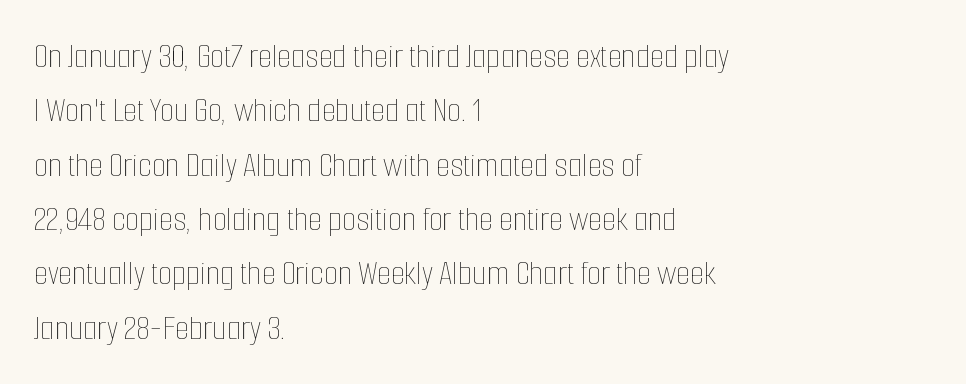
The image shows 36 px thin, condensed type, upright; set left-aligned, normal line spacing (1.51x), normal letter spacing, not underlined; low stroke contrast and a medium x-height.
